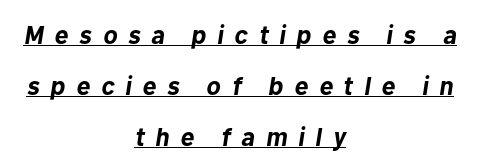
Q: Is the text bold? A: Yes.
Q: Is the text italic (slanted)? A: Yes, it leans right by about 10 degrees.
Q: Is the text underlined? A: Yes.
Q: How is the paragraph aligned? A: Centered.
Q: Is the spacing between letters normal or unusually wide? A: Unusually wide.
Q: Is the spacing between lines tight, normal or loose? A: Loose.
